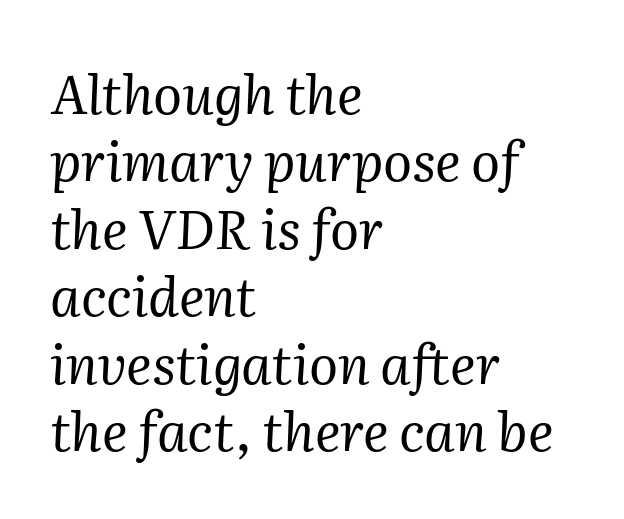
Q: Is the text bold? A: No.
Q: Is the text italic (slanted)? A: Yes, it leans right by about 2 degrees.
Q: Is the typeface a serif or a sans-serif typeface? A: Serif.
Q: Is the text underlined? A: No.
Q: How is the paragraph aligned? A: Left-aligned.
Q: Is the spacing between letters normal or unusually wide? A: Normal.
Q: Is the spacing between lines tight, normal or loose? A: Normal.
Q: Width (condensed, normal, or wide)? A: Normal.
Q: Stroke contrast? A: Medium.
Q: x-height? A: Medium.
Q: Monospaced? A: No.
